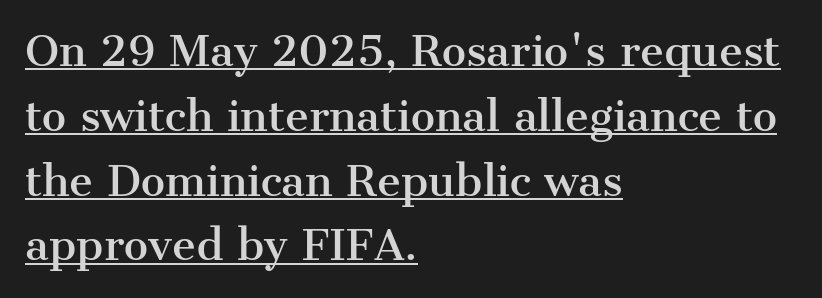
Q: Is the text italic (slanted)? A: No, it is upright.
Q: Is the typeface a serif or a sans-serif typeface? A: Serif.
Q: Is the text underlined? A: Yes.
Q: How is the paragraph aligned? A: Left-aligned.
Q: Is the spacing between letters normal or unusually wide? A: Normal.
Q: Is the spacing between lines tight, normal or loose? A: Normal.
Q: Width (condensed, normal, or wide)? A: Normal.
Q: Stroke contrast? A: Medium.
Q: x-height? A: Medium.
Q: Monospaced? A: No.
